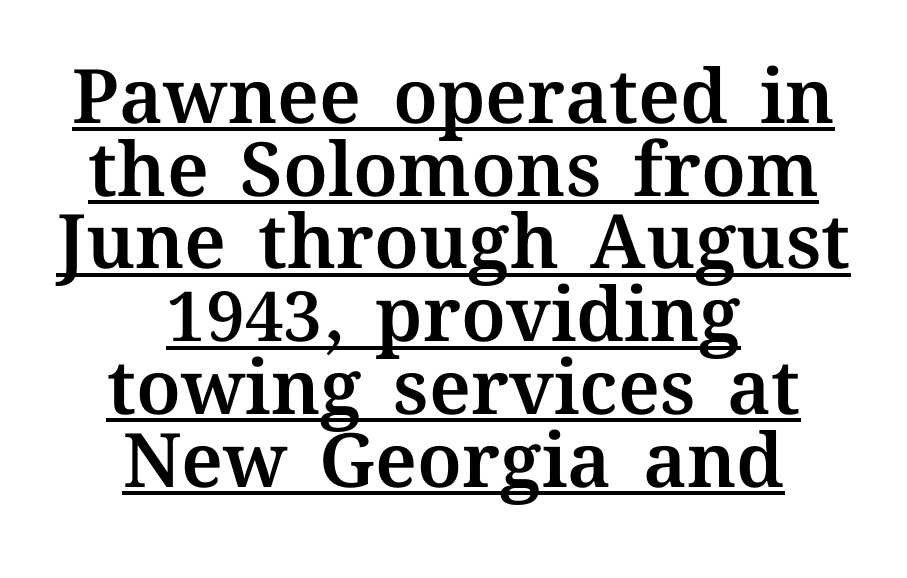
{"italic": "no", "width": "normal", "stroke_contrast": "medium", "x_height": "medium", "monospaced": "no", "underline": "yes", "align": "center", "line_spacing": "tight", "line_spacing_ratio": 0.97, "letter_spacing": "normal", "letter_spacing_em": 0.0, "glyph_px": 75}
